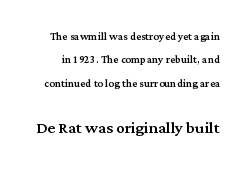
The image shows 21 px text type, upright; set normal line spacing (1.67x), normal letter spacing, not underlined; the second (bottom) block is 1.5x larger.
